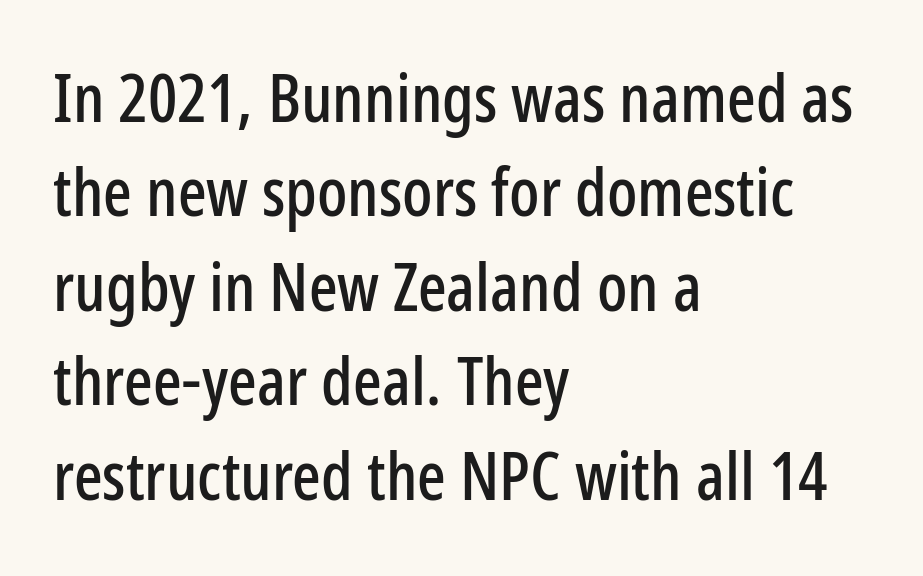
How are the letters spaced? Ordinarily, with no added tracking. A roman cut, with each character standing at attention. Is the block centered? No — it sits flush against the left margin. Students, observe: this is what conventionally led text looks like. This is sans-serif lettering, the kind often seen on screens and signage.
